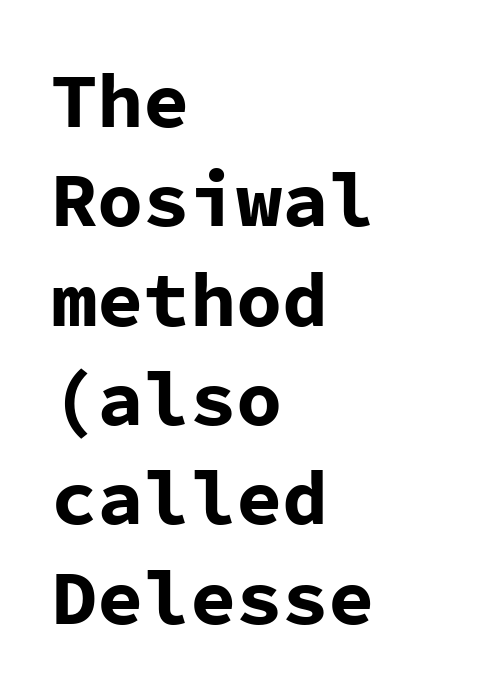
Q: Is the text bold? A: Yes.
Q: Is the text italic (slanted)? A: No, it is upright.
Q: Is the typeface a serif or a sans-serif typeface? A: Sans-serif.
Q: Is the text underlined? A: No.
Q: How is the paragraph aligned? A: Left-aligned.
Q: Is the spacing between letters normal or unusually wide? A: Normal.
Q: Is the spacing between lines tight, normal or loose? A: Normal.
Q: Width (condensed, normal, or wide)? A: Normal.
Q: Stroke contrast? A: Low.
Q: x-height? A: Medium.
Q: Monospaced? A: Yes.
